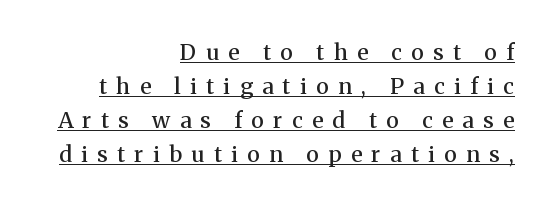
The image shows 22 px text type, upright; set right-aligned, normal line spacing (1.55x), unusually wide letter spacing (+0.43 em), underlined.
